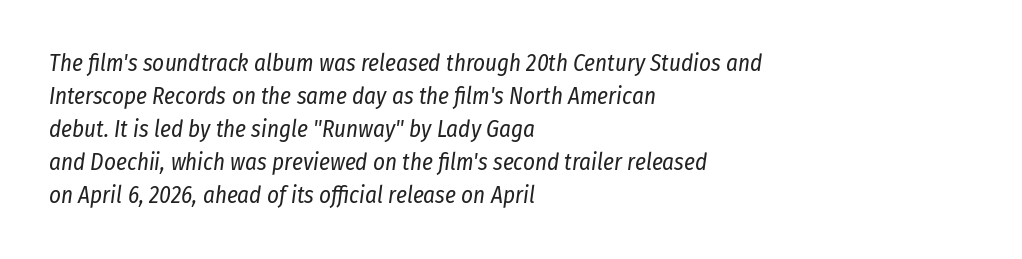
Is the stroke heavy? The answer is a plain regular-or-lighter. Regarding leading, the lines here are spaced in the standard way. The line texture is even and compact thanks to regular tracking. Designer's note — italics engaged. Horizontally, the lines are justified to the leading edge only.
